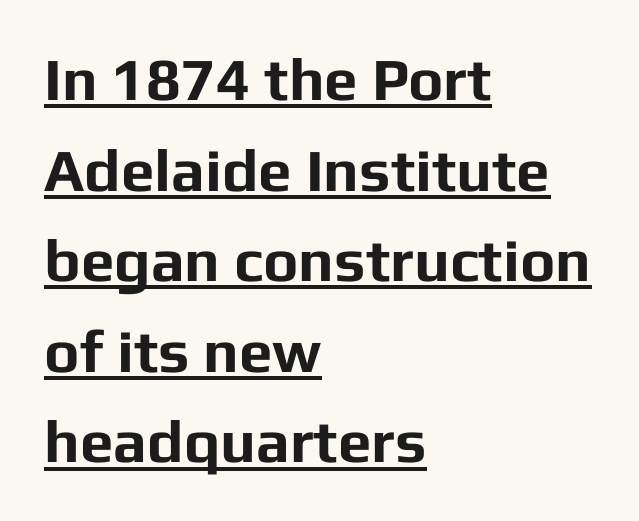
{"serif": "no", "italic": "no", "bold": "yes", "weight": "bold", "width": "normal", "stroke_contrast": "low", "x_height": "medium", "monospaced": "no", "underline": "yes", "align": "left", "line_spacing": "normal", "line_spacing_ratio": 1.51, "letter_spacing": "normal", "letter_spacing_em": 0.0, "glyph_px": 60}
